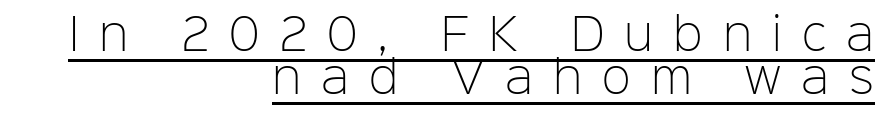
Q: Is the text bold? A: No.
Q: Is the text italic (slanted)? A: No, it is upright.
Q: Is the typeface a serif or a sans-serif typeface? A: Sans-serif.
Q: Is the text underlined? A: Yes.
Q: How is the paragraph aligned? A: Right-aligned.
Q: Is the spacing between letters normal or unusually wide? A: Unusually wide.
Q: Is the spacing between lines tight, normal or loose? A: Tight.
Q: Width (condensed, normal, or wide)? A: Normal.
Q: Stroke contrast? A: Low.
Q: x-height? A: Medium.
Q: Monospaced? A: No.
